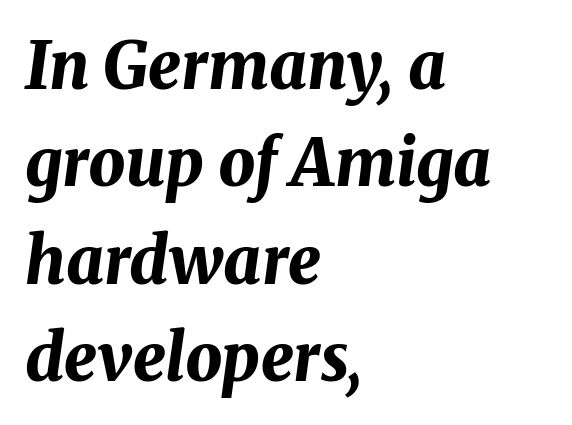
Q: Is the text bold? A: Yes.
Q: Is the text italic (slanted)? A: Yes, it leans right by about 8 degrees.
Q: Is the text underlined? A: No.
Q: How is the paragraph aligned? A: Left-aligned.
Q: Is the spacing between letters normal or unusually wide? A: Normal.
Q: Is the spacing between lines tight, normal or loose? A: Normal.
Q: Width (condensed, normal, or wide)? A: Normal.
Q: Stroke contrast? A: Medium.
Q: x-height? A: Medium.
Q: Monospaced? A: No.
